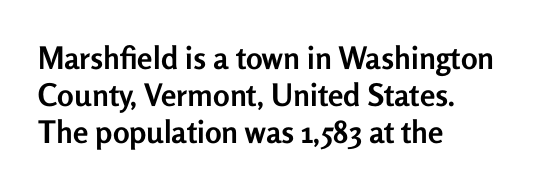
Q: Is the text bold? A: Yes.
Q: Is the text italic (slanted)? A: No, it is upright.
Q: Is the typeface a serif or a sans-serif typeface? A: Sans-serif.
Q: Is the text underlined? A: No.
Q: How is the paragraph aligned? A: Left-aligned.
Q: Is the spacing between letters normal or unusually wide? A: Normal.
Q: Width (condensed, normal, or wide)? A: Normal.
Q: Stroke contrast? A: Low.
Q: x-height? A: Medium.
Q: Monospaced? A: No.
